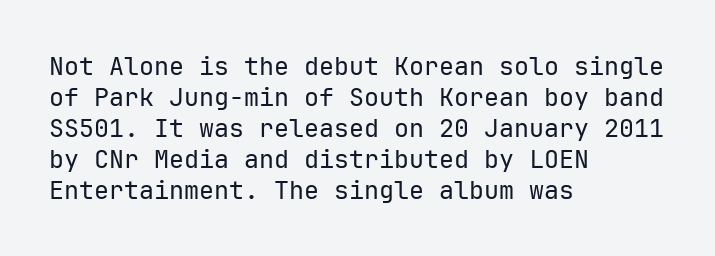
A light-to-regular cut is what we see here. Clear beneath every line of the passage. Vertical strokes here are truly vertical. The passage shown has conventional tracking throughout. Leftover space on each line is placed entirely after the last word.
